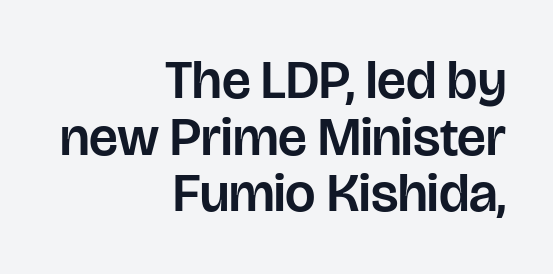
The image shows 54 px sans-serif type, upright; set right-aligned, tight line spacing (1.05x), normal letter spacing, not underlined; low stroke contrast and a large x-height.
